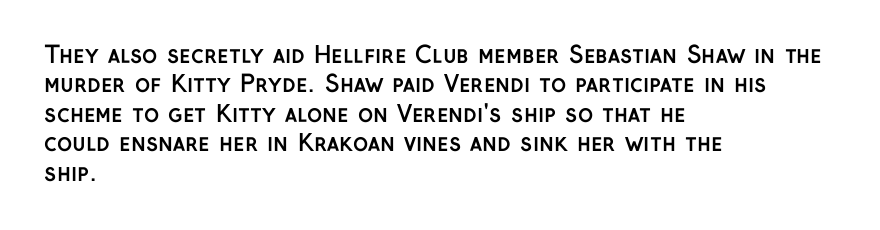
The image shows 23 px bold type, upright; set left-aligned, normal line spacing (1.28x), normal letter spacing, not underlined.
